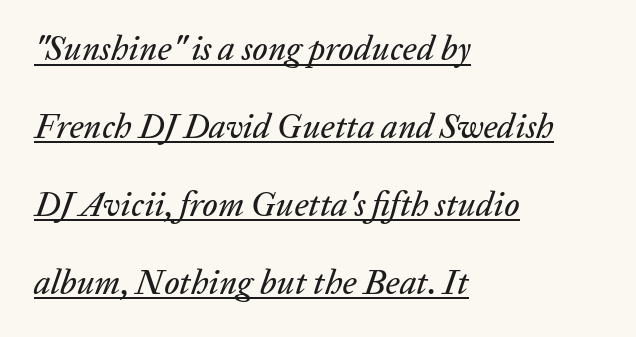
Students, observe the line beneath the letters — that is underlining. A student would call this left alignment; a typographer would say flush left, rag right. What's the leading like? Stretched, with rows far apart. The letters are slanted; this is an italic face.
